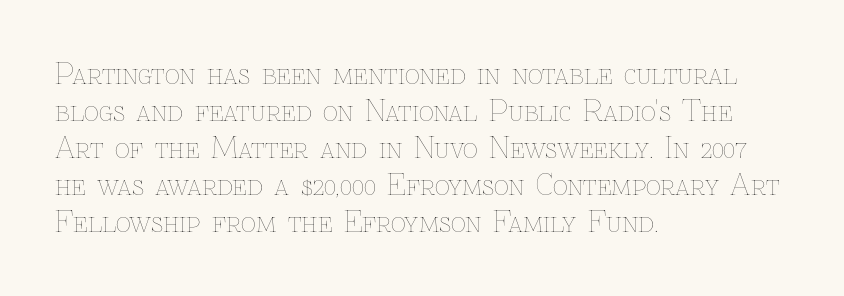
Vertical strokes here are truly vertical. No extra tracking has been applied to these lines. The weight tops out at a normal text grade. Words float on clear page, feet unadorned. This rendering uses left alignment, leaving the right contour irregular. Regular leading.
